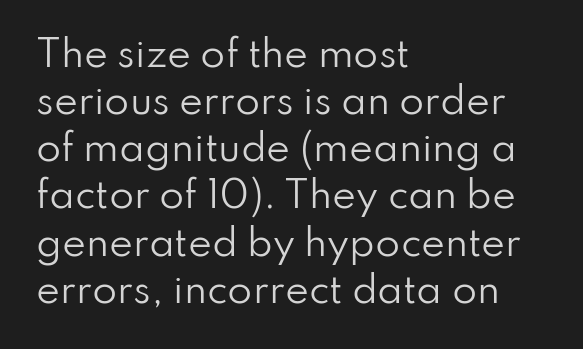
Counters stay open thanks to moderate or lighter strokes. Does extra space separate the letters? No, they use regular spacing. A normal amount of white space separates one row of letters from the next. Spacing verdict: proportional, widths tailored to each character.
